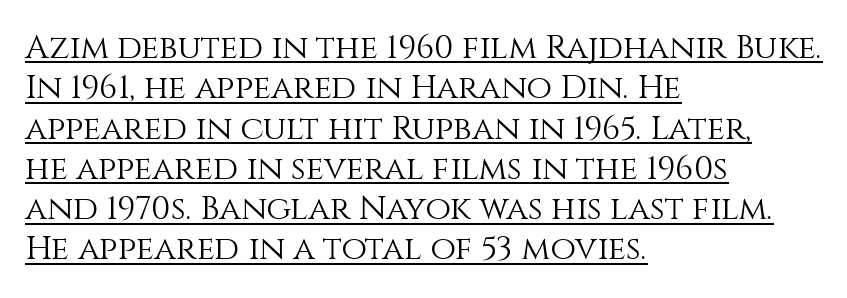
The image shows 33 px light type, upright; set left-aligned, line spacing 1.22x, normal letter spacing, underlined; medium stroke contrast and a large x-height.
